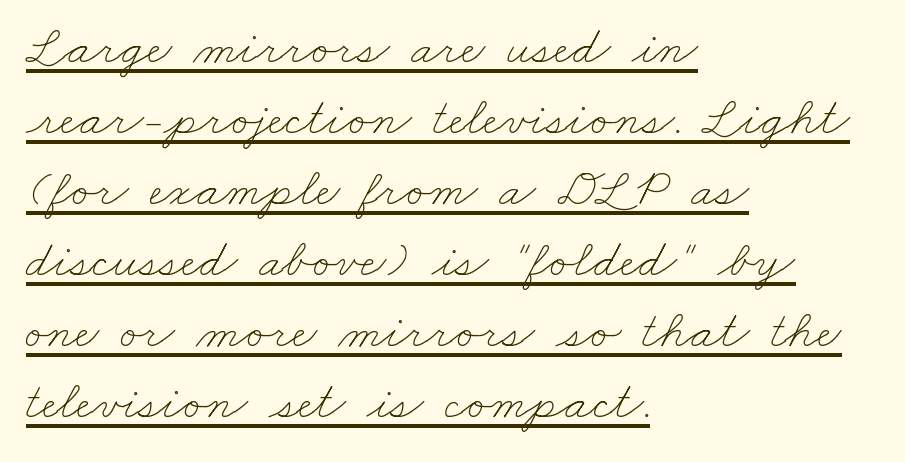
The image shows 53 px thin, wide type; set left-aligned, normal line spacing (1.34x), normal letter spacing, underlined; low stroke contrast and a small x-height.
